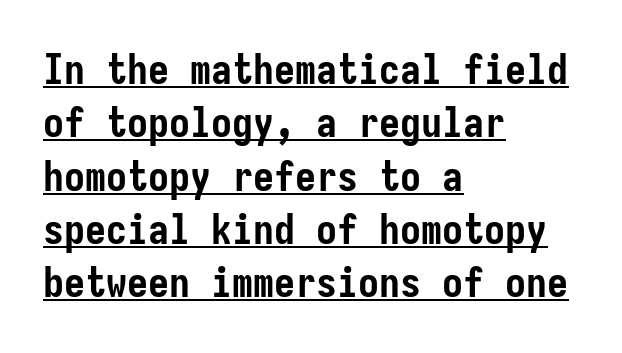
Q: Is the text bold? A: Yes.
Q: Is the text italic (slanted)? A: No, it is upright.
Q: Is the typeface a serif or a sans-serif typeface? A: Sans-serif.
Q: Is the text underlined? A: Yes.
Q: How is the paragraph aligned? A: Left-aligned.
Q: Is the spacing between letters normal or unusually wide? A: Normal.
Q: Is the spacing between lines tight, normal or loose? A: Normal.
Q: Width (condensed, normal, or wide)? A: Condensed.
Q: Stroke contrast? A: Low.
Q: x-height? A: Medium.
